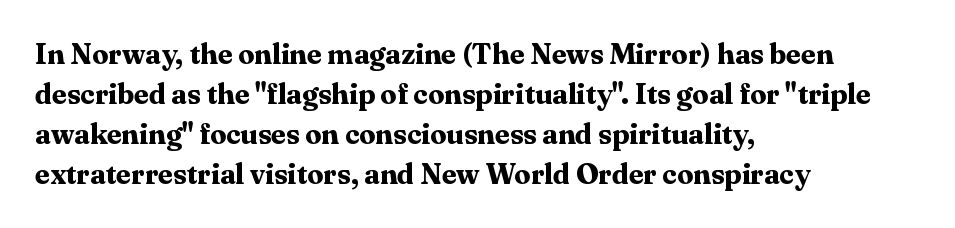
Q: Is the text bold? A: Yes.
Q: Is the text italic (slanted)? A: No, it is upright.
Q: Is the typeface a serif or a sans-serif typeface? A: Serif.
Q: Is the text underlined? A: No.
Q: How is the paragraph aligned? A: Left-aligned.
Q: Is the spacing between letters normal or unusually wide? A: Normal.
Q: Is the spacing between lines tight, normal or loose? A: Normal.
Q: Width (condensed, normal, or wide)? A: Normal.
Q: Stroke contrast? A: Medium.
Q: x-height? A: Medium.
Q: Monospaced? A: No.
